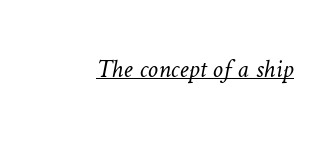
The image shows 26 px text type; set normal letter spacing, underlined.
